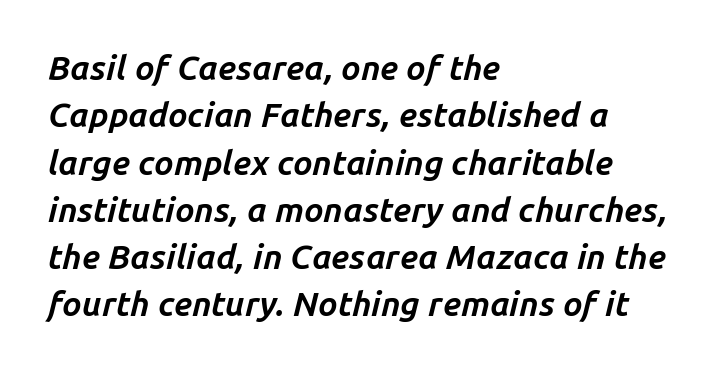
{"italic": "yes", "lean": "right", "slant_degrees": 14, "bold": "yes", "weight": "bold", "width": "normal", "stroke_contrast": "low", "x_height": "medium", "monospaced": "no", "underline": "no", "align": "left", "line_spacing": "normal", "line_spacing_ratio": 1.39, "letter_spacing": "normal", "letter_spacing_em": 0.0, "glyph_px": 34}
